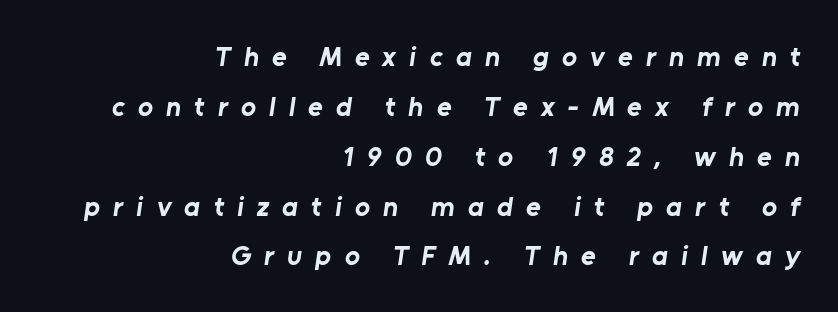
This sample has the flowing, uneven cadence of proportional lettering. Descenders hang freely into open space. In terms of letterspacing, this is a distinctly airy, spread setting. Are there feet on the stems? There aren't — it's a sans. Heft: maximum for text — a bold.
